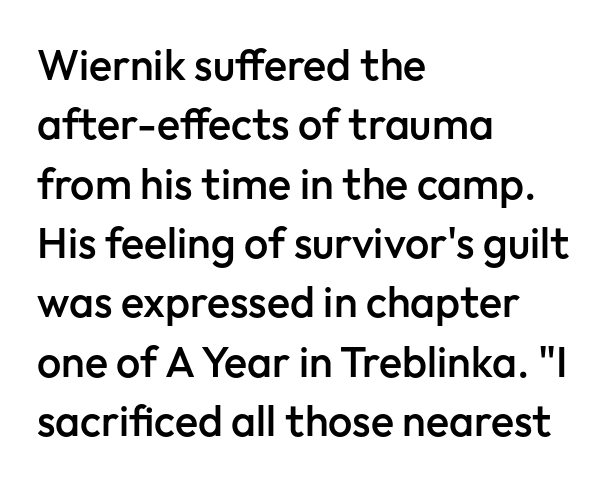
The image shows 43 px semibold sans-serif type, upright; set left-aligned, normal line spacing (1.38x), normal letter spacing, not underlined; low stroke contrast and a medium x-height.
